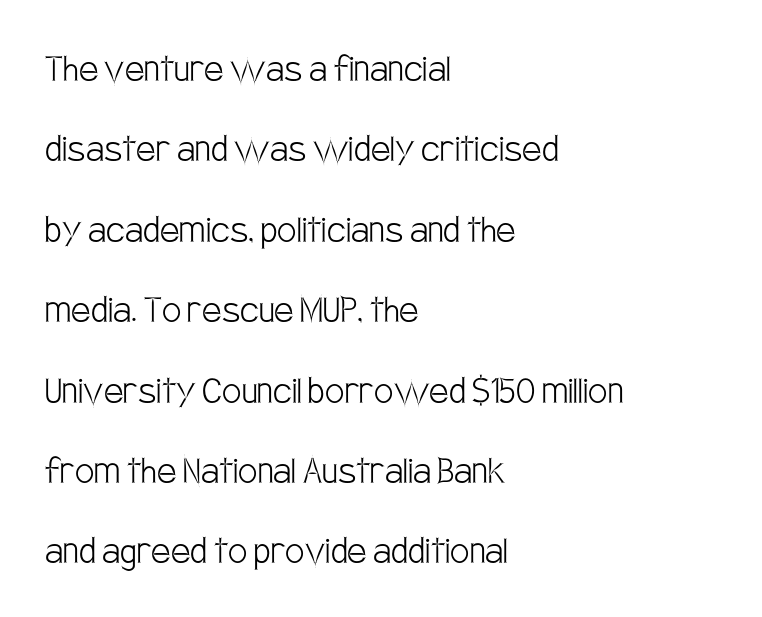
The image shows 43 px light, condensed sans-serif type, upright; set left-aligned, line spacing 1.87x, normal letter spacing, not underlined; low stroke contrast and a large x-height.
